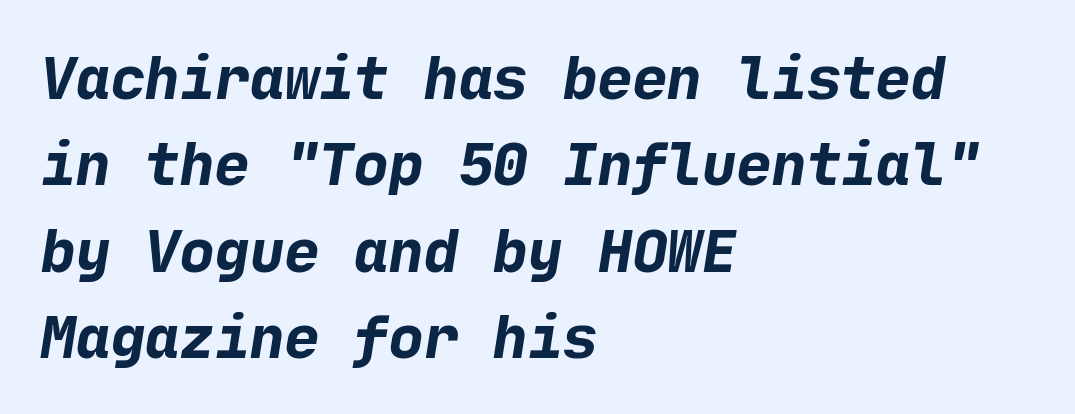
The image shows 58 px bold sans-serif type; set left-aligned, normal line spacing (1.49x), normal letter spacing, not underlined; low stroke contrast and a medium x-height.
